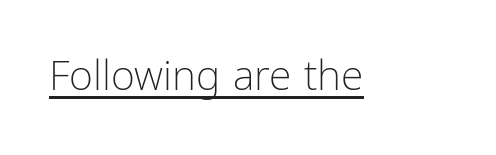
{"serif": "no", "italic": "no", "bold": "no", "weight": "light", "width": "condensed", "stroke_contrast": "low", "x_height": "medium", "monospaced": "no", "underline": "yes", "letter_spacing": "normal", "letter_spacing_em": 0.0, "glyph_px": 41}
